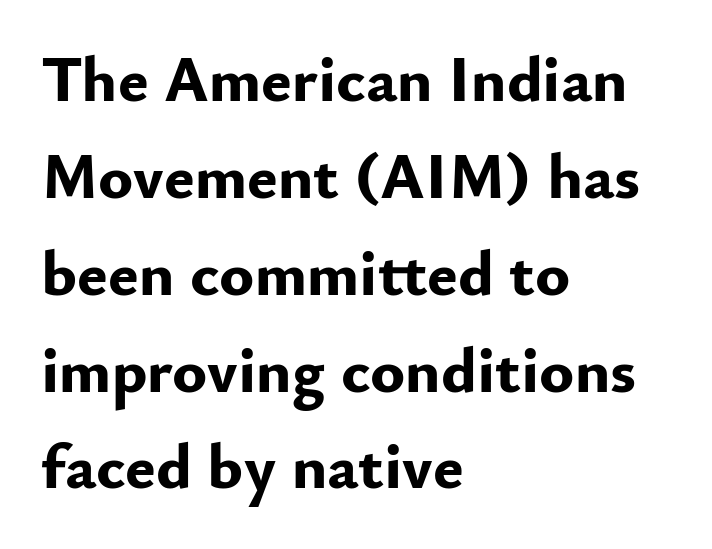
You can tell from the bare stems that sans-serif type was used. Note the varied advance widths — an 'i' is clearly narrower than an 'm'. Anything drawn beneath the words? Only blank space. The letters are bold, with thick, heavy strokes. The rendering keeps characters at their native spacing.
